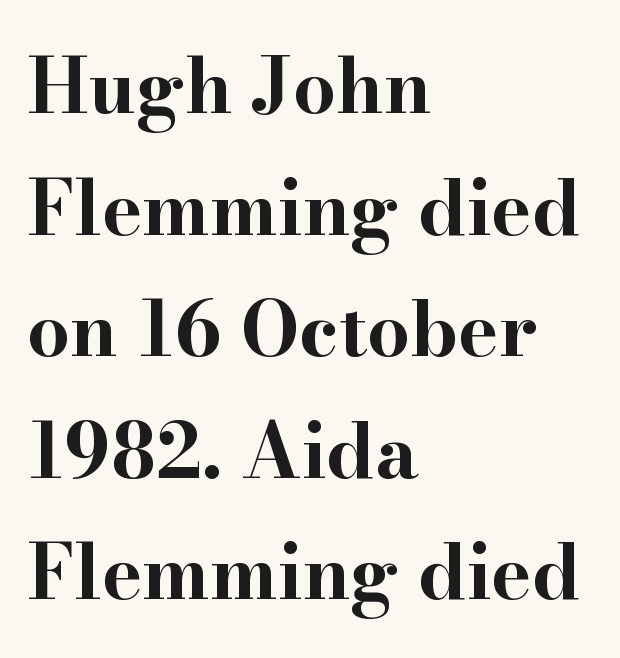
Q: Is the text bold? A: Yes.
Q: Is the text italic (slanted)? A: No, it is upright.
Q: Is the typeface a serif or a sans-serif typeface? A: Serif.
Q: Is the text underlined? A: No.
Q: How is the paragraph aligned? A: Left-aligned.
Q: Is the spacing between letters normal or unusually wide? A: Normal.
Q: Is the spacing between lines tight, normal or loose? A: Normal.
Q: Width (condensed, normal, or wide)? A: Wide.
Q: Stroke contrast? A: High.
Q: x-height? A: Small.
Q: Monospaced? A: No.
